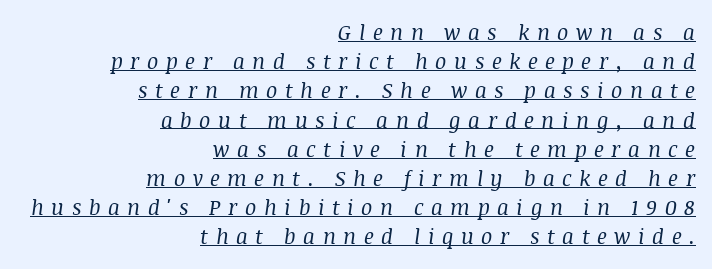
Q: Is the text bold? A: No.
Q: Is the text italic (slanted)? A: Yes, it leans right by about 8 degrees.
Q: Is the text underlined? A: Yes.
Q: How is the paragraph aligned? A: Right-aligned.
Q: Is the spacing between letters normal or unusually wide? A: Unusually wide.
Q: Is the spacing between lines tight, normal or loose? A: Normal.
